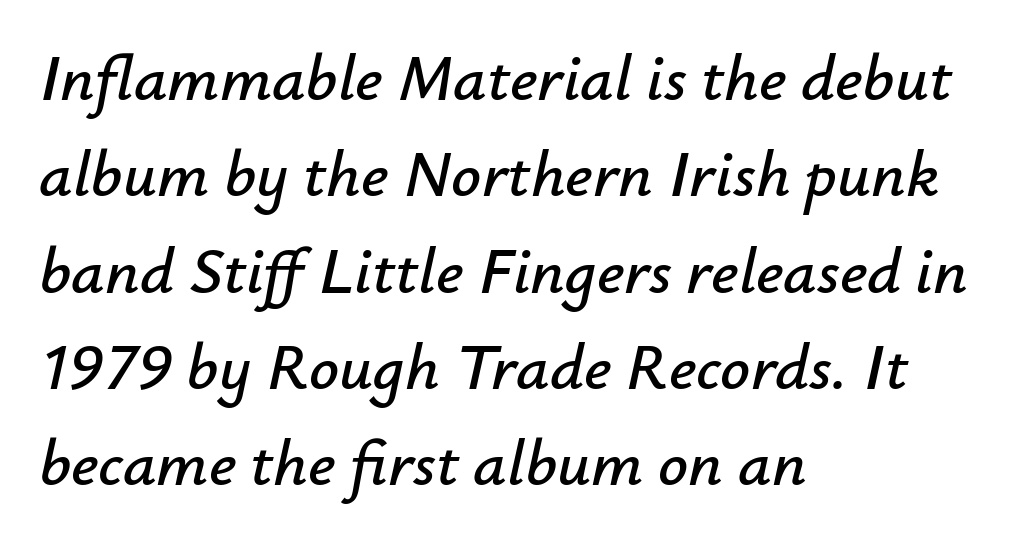
The image shows 66 px text type, italic (leaning right); set left-aligned, normal line spacing (1.46x), normal letter spacing, not underlined; low stroke contrast and a small x-height.
